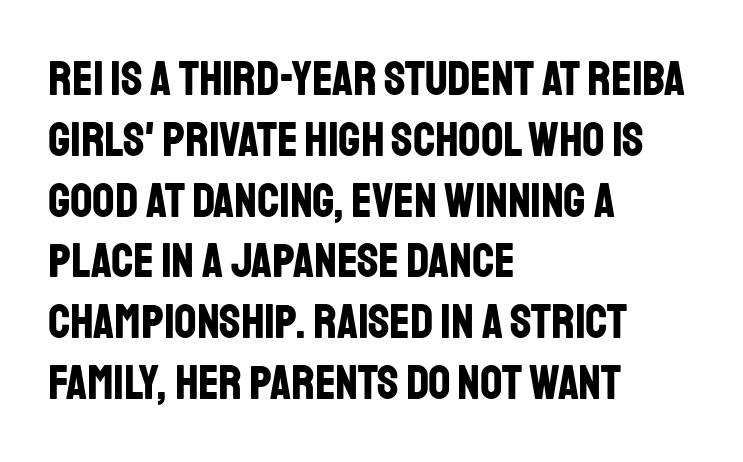
The image shows 49 px bold, condensed sans-serif type, upright; set left-aligned, line spacing 1.24x, normal letter spacing, not underlined; low stroke contrast and a large x-height.
